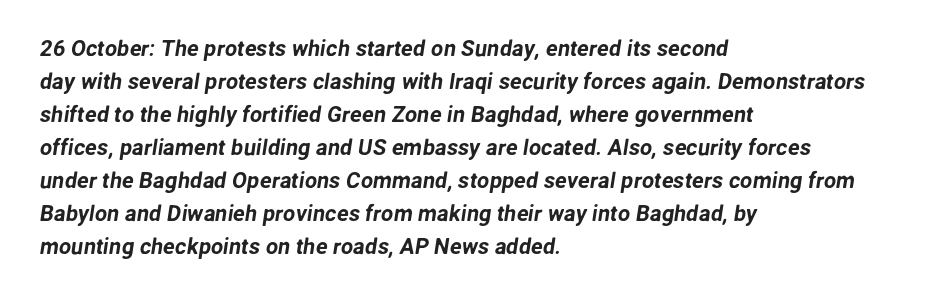
Short and long lines alike share a common starting point at left. Line spacing here is normal. Underline: absent. Observe the ordinary spacing: letters are neighbours, not strangers.
